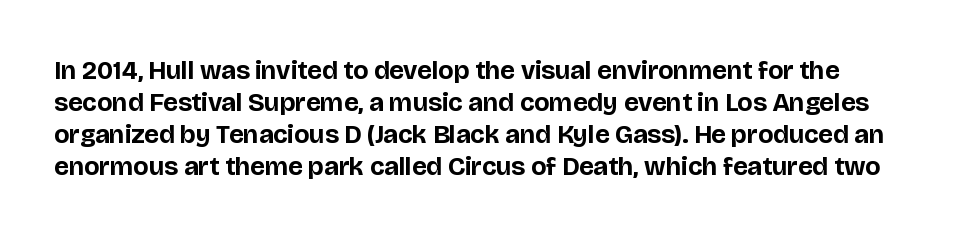
{"italic": "no", "bold": "yes", "underline": "no", "line_spacing_ratio": 1.23, "letter_spacing": "normal", "letter_spacing_em": 0.0, "glyph_px": 26}
